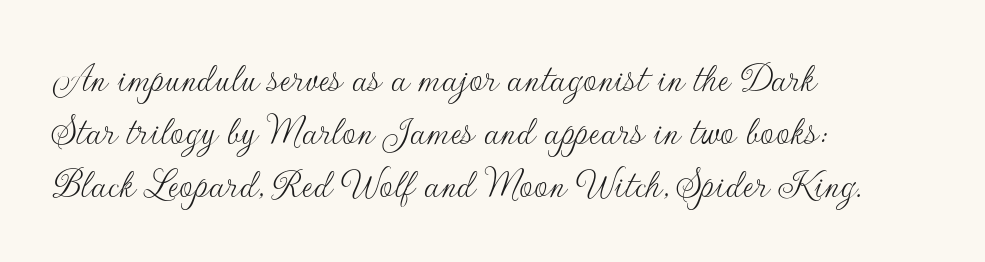
{"serif": "no", "bold": "no", "weight": "thin", "width": "normal", "stroke_contrast": "low", "x_height": "small", "monospaced": "no", "underline": "no", "align": "left", "line_spacing_ratio": 1.23, "letter_spacing": "normal", "letter_spacing_em": 0.0, "glyph_px": 43}
